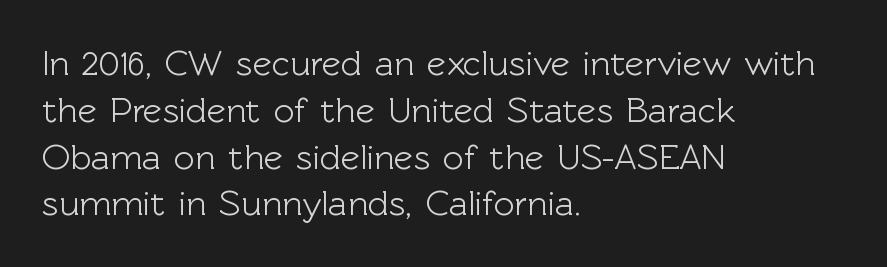
Q: Is the text italic (slanted)? A: No, it is upright.
Q: Is the typeface a serif or a sans-serif typeface? A: Sans-serif.
Q: Is the text underlined? A: No.
Q: How is the paragraph aligned? A: Left-aligned.
Q: Is the spacing between letters normal or unusually wide? A: Normal.
Q: Is the spacing between lines tight, normal or loose? A: Normal.
Q: Width (condensed, normal, or wide)? A: Normal.
Q: x-height? A: Medium.
Q: Monospaced? A: No.
